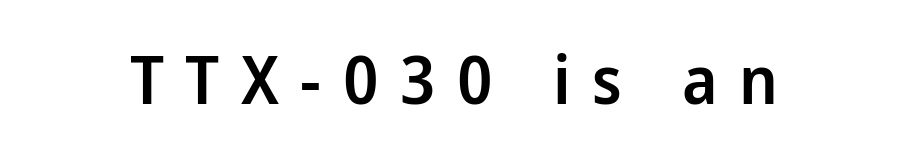
The line texture is sparse and dotted thanks to wide tracking. Underlining? Definitely not there. Ordinary non-slanted type is in use. Weight check: semibold — heavier than regular, not quite bold. The characters display no serif detailing; their extremities are plain.
